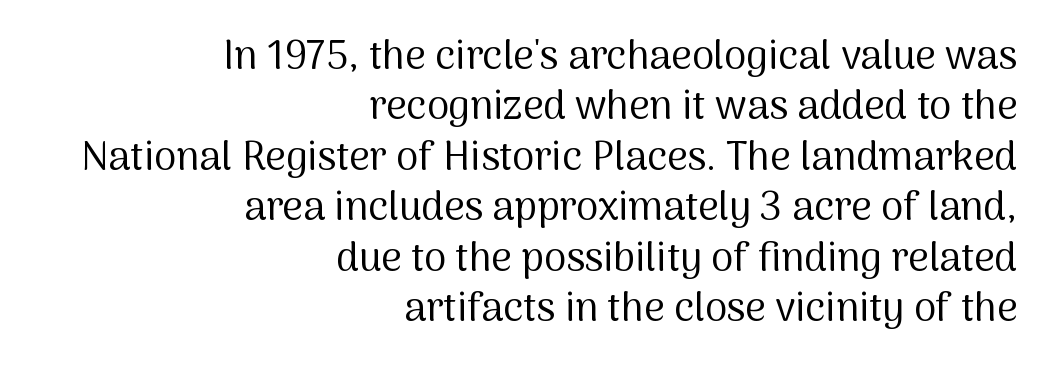
{"serif": "no", "italic": "no", "bold": "no", "weight": "regular", "width": "normal", "stroke_contrast": "medium", "x_height": "medium", "monospaced": "no", "underline": "no", "align": "right", "line_spacing": "normal", "line_spacing_ratio": 1.26, "letter_spacing": "normal", "letter_spacing_em": 0.0, "glyph_px": 40}
